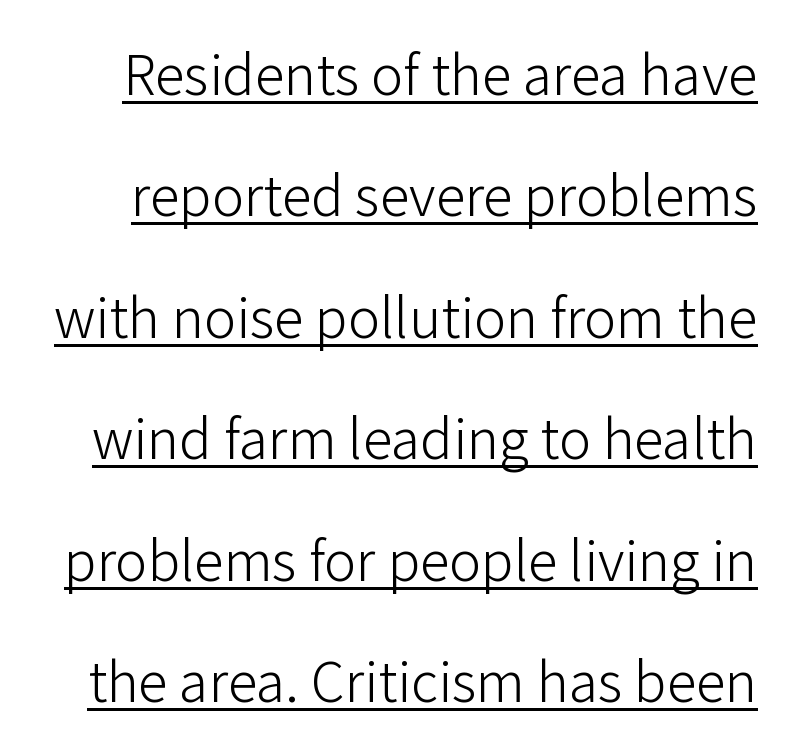
{"serif": "no", "italic": "no", "bold": "no", "weight": "light", "width": "normal", "stroke_contrast": "low", "x_height": "medium", "monospaced": "no", "underline": "yes", "line_spacing": "loose", "line_spacing_ratio": 2.25, "letter_spacing": "normal", "letter_spacing_em": 0.0, "glyph_px": 54}
